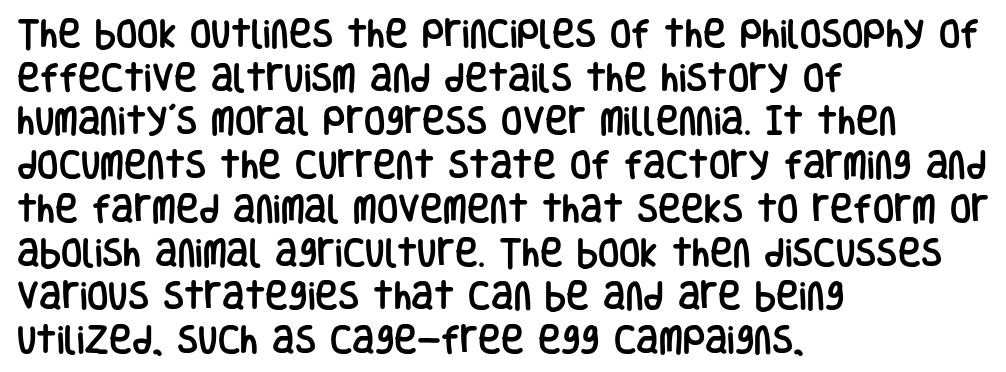
Each word holds together tightly as a unit, with standard inter-letter gaps. The characters display no serif detailing; their extremities are plain. Is there any slant? The stems are plumb. Regarding leading, the lines here are spaced in the standard way. Check under the words: just untouched page. These lines stack with their left ends in a neat column.
